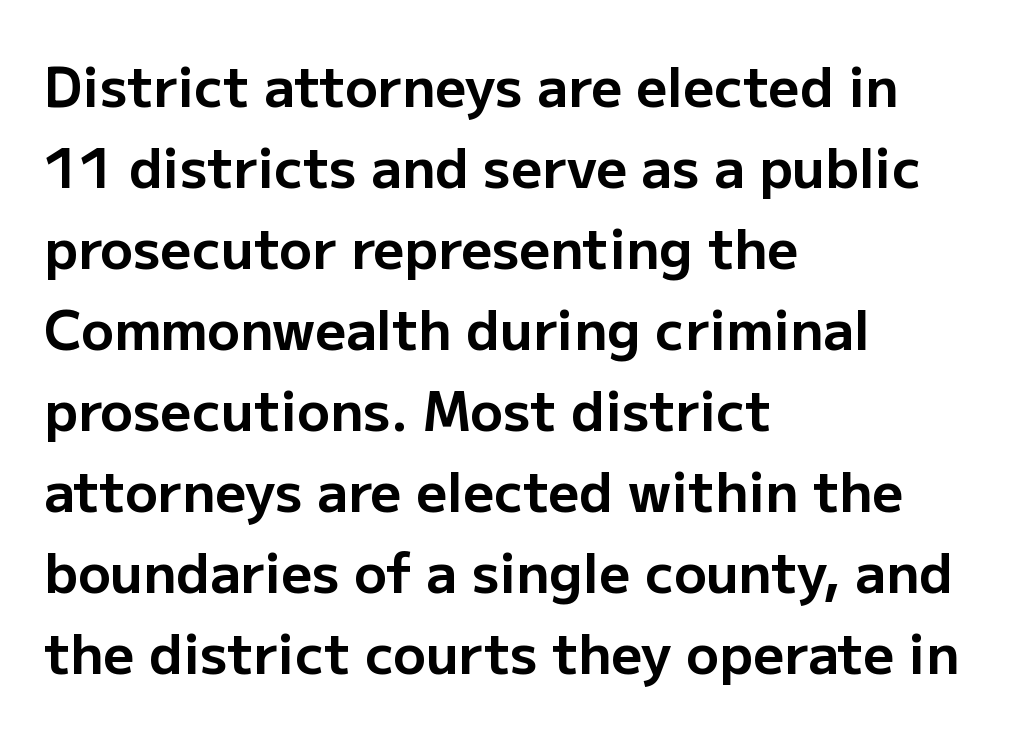
A sans-serif font was chosen for this passage. Does the leading feel generous? No, just average. A student would call this left alignment; a typographer would say flush left, rag right. Heavy-handed strokes throughout: this text is bold. Varying glyph widths throughout — classic text-font behaviour.
